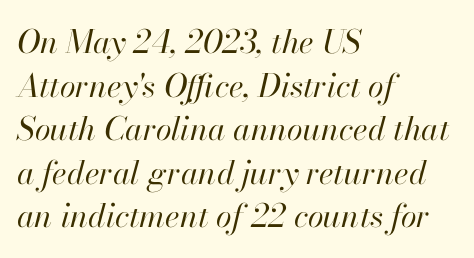
The letters look calm and open, with moderate or lighter stems. The area under the type is left untouched. The passage shown is typed in a proportional face where columns would drift. Regarding leading, the lines here are spaced in the standard way.
